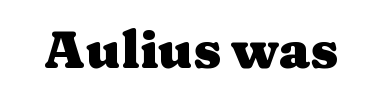
{"serif": "yes", "italic": "no", "bold": "yes", "weight": "heavy", "width": "wide", "stroke_contrast": "medium", "x_height": "medium", "monospaced": "no", "underline": "no", "letter_spacing": "normal", "letter_spacing_em": 0.0, "glyph_px": 52}
